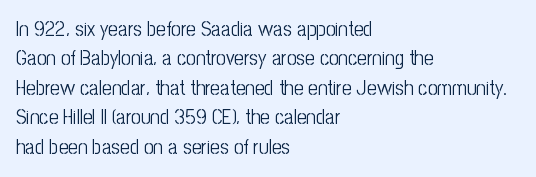
The image shows 21 px text type, upright; set left-aligned, normal line spacing (1.4x), normal letter spacing, not underlined.
